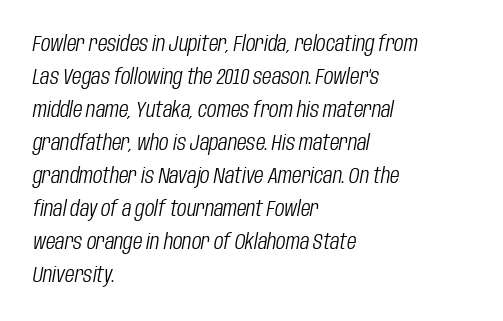
The image shows 22 px text type, italic (leaning right); set left-aligned, normal line spacing (1.5x), normal letter spacing, not underlined.
